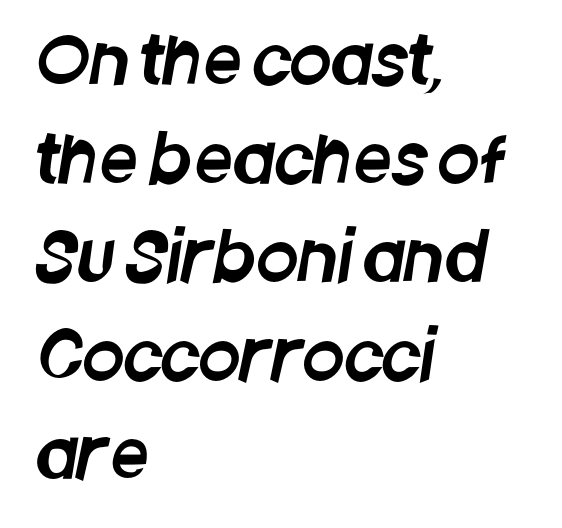
Q: Is the typeface a serif or a sans-serif typeface? A: Sans-serif.
Q: Is the text underlined? A: No.
Q: How is the paragraph aligned? A: Left-aligned.
Q: Is the spacing between letters normal or unusually wide? A: Normal.
Q: Is the spacing between lines tight, normal or loose? A: Normal.
Q: Width (condensed, normal, or wide)? A: Condensed.
Q: Stroke contrast? A: Low.
Q: x-height? A: Large.
Q: Monospaced? A: No.
